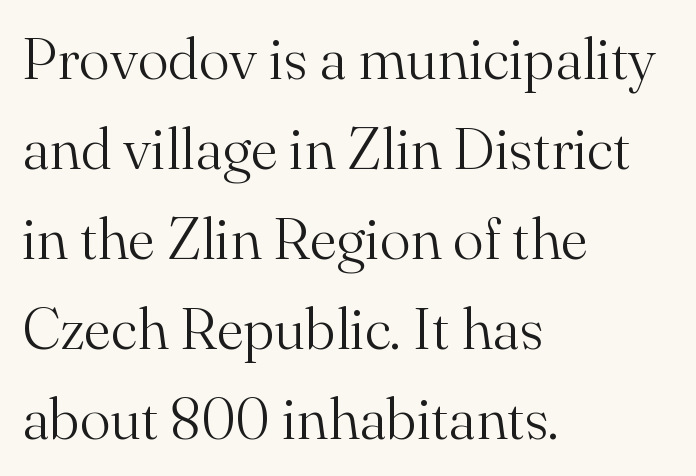
{"serif": "yes", "italic": "no", "bold": "no", "weight": "light", "width": "normal", "stroke_contrast": "medium", "x_height": "small", "monospaced": "no", "underline": "no", "align": "left", "line_spacing": "normal", "line_spacing_ratio": 1.55, "letter_spacing": "normal", "letter_spacing_em": 0.0, "glyph_px": 58}
